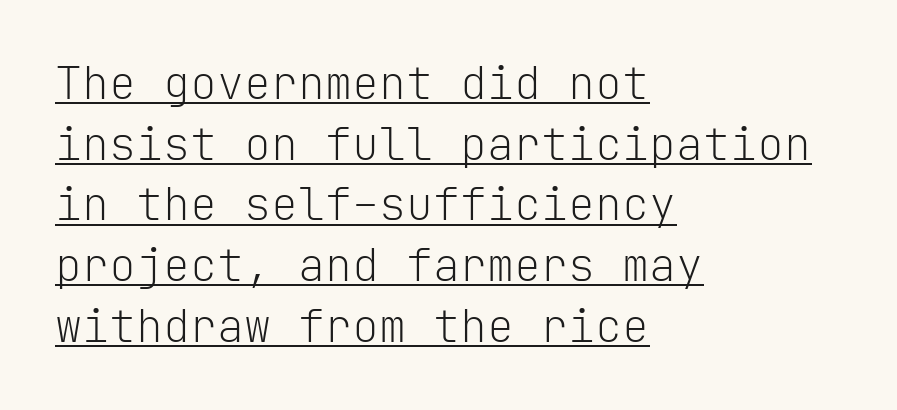
The image shows 45 px light sans-serif type, upright, monospaced; set left-aligned, normal line spacing (1.35x), normal letter spacing, underlined; low stroke contrast and a medium x-height.
